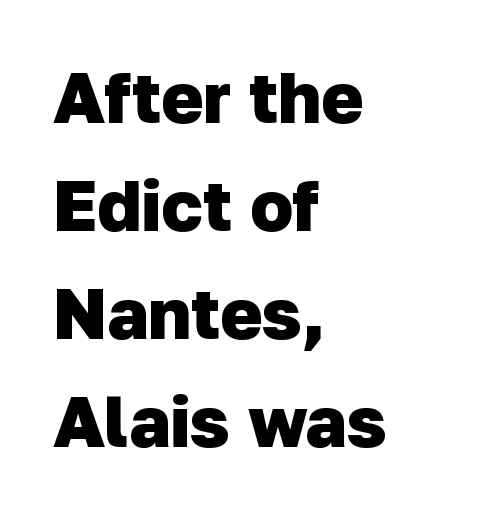
{"serif": "no", "bold": "yes", "weight": "heavy", "width": "normal", "stroke_contrast": "low", "x_height": "medium", "monospaced": "no", "underline": "no", "align": "left", "line_spacing": "normal", "line_spacing_ratio": 1.52, "letter_spacing": "normal", "letter_spacing_em": 0.0, "glyph_px": 71}
